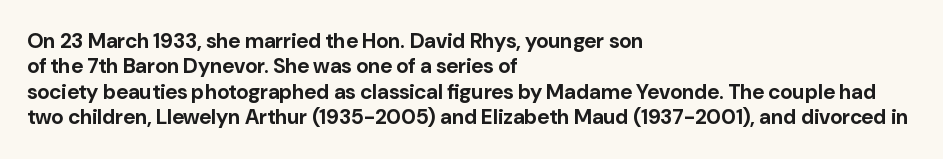
{"italic": "no", "bold": "yes", "underline": "no", "align": "left", "line_spacing_ratio": 1.21, "letter_spacing": "normal", "letter_spacing_em": 0.0, "glyph_px": 21}
